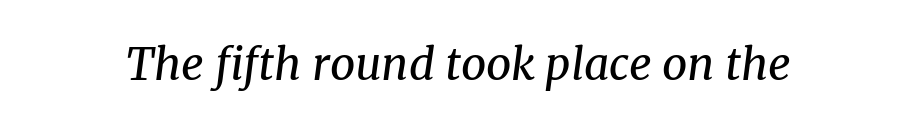
The image shows 44 px regular-weight serif type, italic (leaning right); set normal letter spacing, not underlined; medium stroke contrast and a medium x-height.
